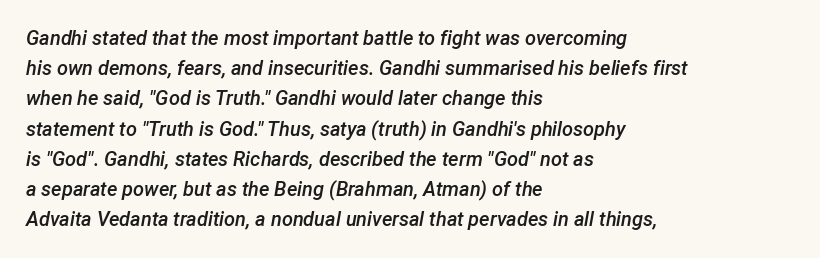
Q: Is the text bold? A: Semi-bold.
Q: Is the text italic (slanted)? A: Yes, it leans right by about 12 degrees.
Q: Is the text underlined? A: No.
Q: How is the paragraph aligned? A: Left-aligned.
Q: Is the spacing between letters normal or unusually wide? A: Normal.
Q: Is the spacing between lines tight, normal or loose? A: Normal.
